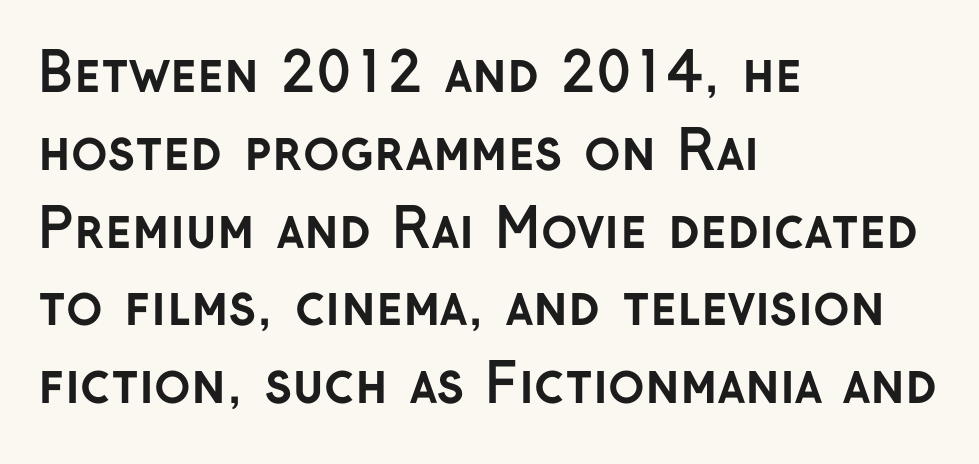
Honestly, the letter spacing is just normal — you wouldn't notice it. Looks like regular typesetting: each glyph gets only the width it needs. This sample is left-justified, so line endings fall wherever the words run out. The font is running at its bold setting. The zone under the glyphs is completely vacant. Designer's note — italics off, roman on.
